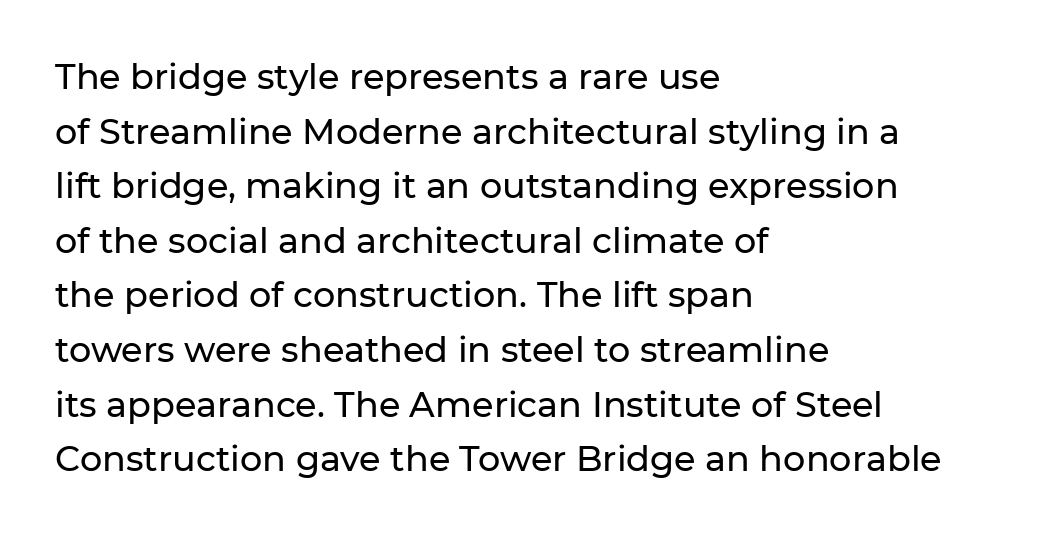
The image shows 35 px sans-serif type, upright; set left-aligned, normal line spacing (1.56x), normal letter spacing, not underlined; low stroke contrast and a medium x-height.
